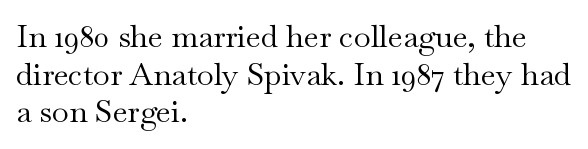
Q: Is the text bold? A: No.
Q: Is the text italic (slanted)? A: No, it is upright.
Q: Is the typeface a serif or a sans-serif typeface? A: Serif.
Q: Is the text underlined? A: No.
Q: How is the paragraph aligned? A: Left-aligned.
Q: Is the spacing between letters normal or unusually wide? A: Normal.
Q: Width (condensed, normal, or wide)? A: Wide.
Q: Stroke contrast? A: Medium.
Q: x-height? A: Small.
Q: Monospaced? A: No.
